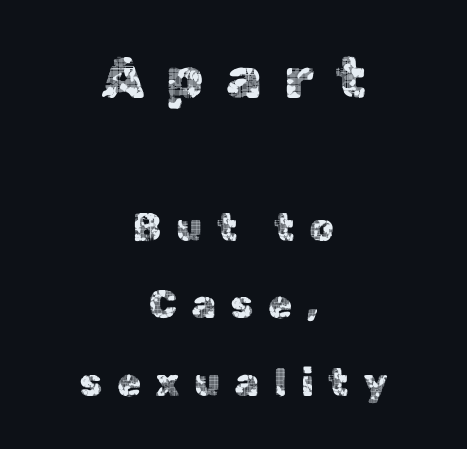
The image shows 58 px sans-serif type, upright; set centered, loose line spacing (1.98x), unusually wide letter spacing (+0.37 em), not underlined; the first (top) block is 1.49x larger; a medium x-height.
